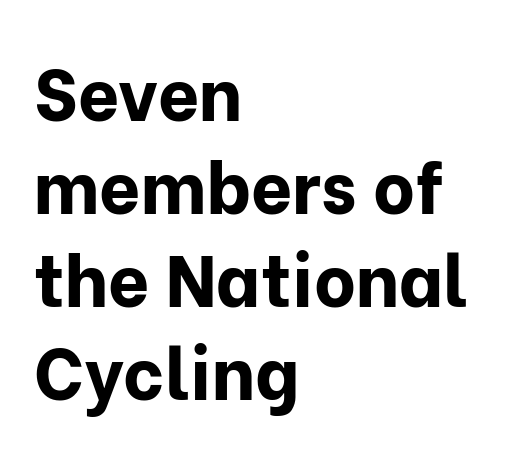
Students, observe: this is what conventionally led text looks like. Alignment: flush left. Every character sits straight up, as roman type does. Font category for this specimen: sans-serif. A bare baseline throughout the passage.
